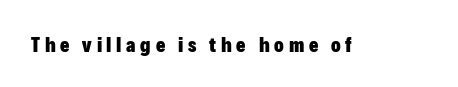
Each row of text sits above clean, open space. Short note: letters widely spaced. I'd describe the lettering as bold — thick and assertive. No italicization has been applied; the sample stays upright.
